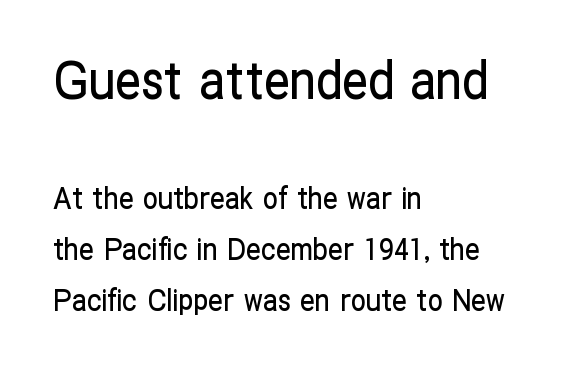
{"serif": "no", "italic": "no", "width": "condensed", "stroke_contrast": "low", "x_height": "medium", "monospaced": "no", "underline": "no", "align": "left", "line_spacing": "normal", "line_spacing_ratio": 1.69, "letter_spacing": "normal", "letter_spacing_em": 0.0, "larger_block": "first", "size_ratio": 1.73, "glyph_px": 52}
